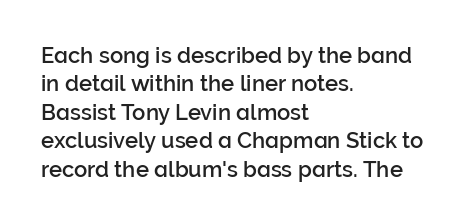
The image shows 22 px text type, upright; set left-aligned, normal line spacing (1.29x), normal letter spacing, not underlined.
